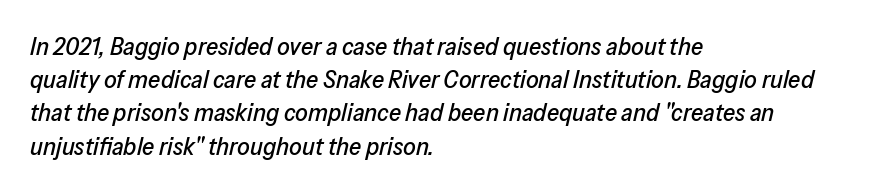
Q: Is the text italic (slanted)? A: Yes, it leans right by about 13 degrees.
Q: Is the text underlined? A: No.
Q: How is the paragraph aligned? A: Left-aligned.
Q: Is the spacing between letters normal or unusually wide? A: Normal.
Q: Is the spacing between lines tight, normal or loose? A: Normal.
